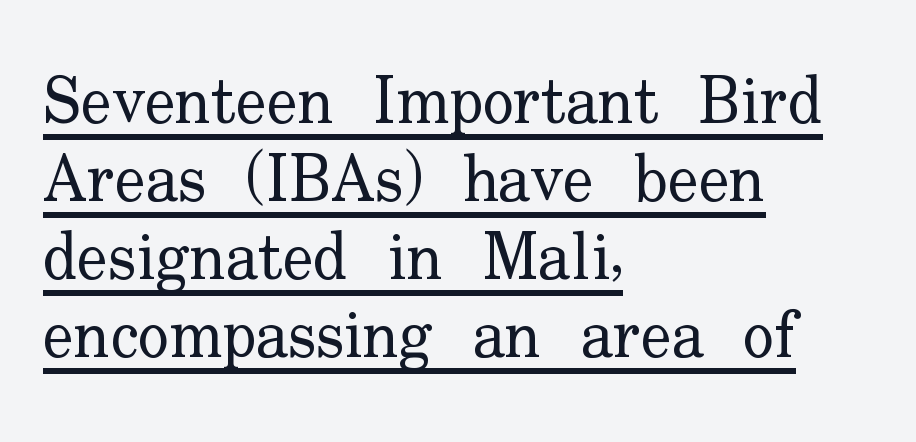
The image shows 65 px regular-weight serif type, upright; set left-aligned, line spacing 1.2x, normal letter spacing, underlined; low stroke contrast and a small x-height.
